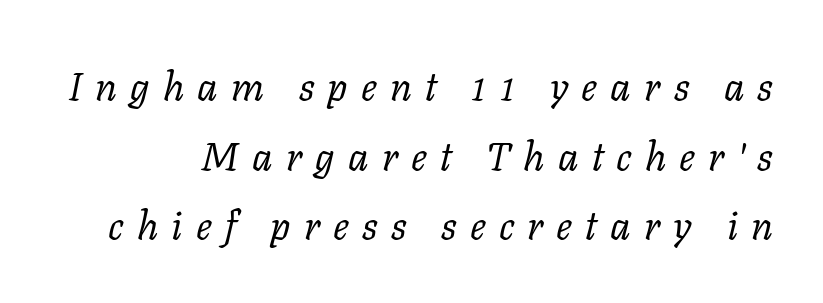
The image shows 40 px regular-weight serif type, italic (leaning right); set line spacing 1.74x, unusually wide letter spacing (+0.33 em), not underlined; low stroke contrast and a medium x-height.
